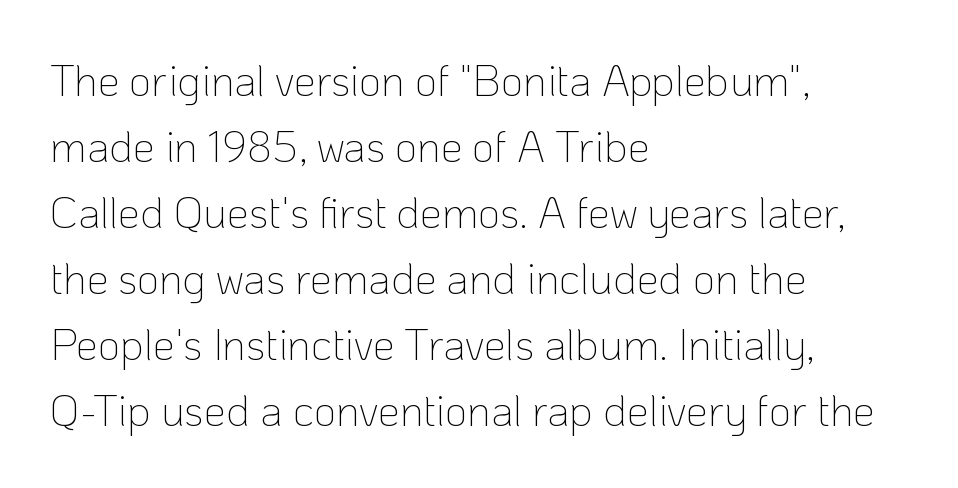
{"serif": "no", "italic": "no", "bold": "no", "weight": "thin", "width": "normal", "stroke_contrast": "low", "x_height": "medium", "monospaced": "no", "underline": "no", "align": "left", "line_spacing": "normal", "line_spacing_ratio": 1.5, "letter_spacing": "normal", "letter_spacing_em": 0.0, "glyph_px": 44}
